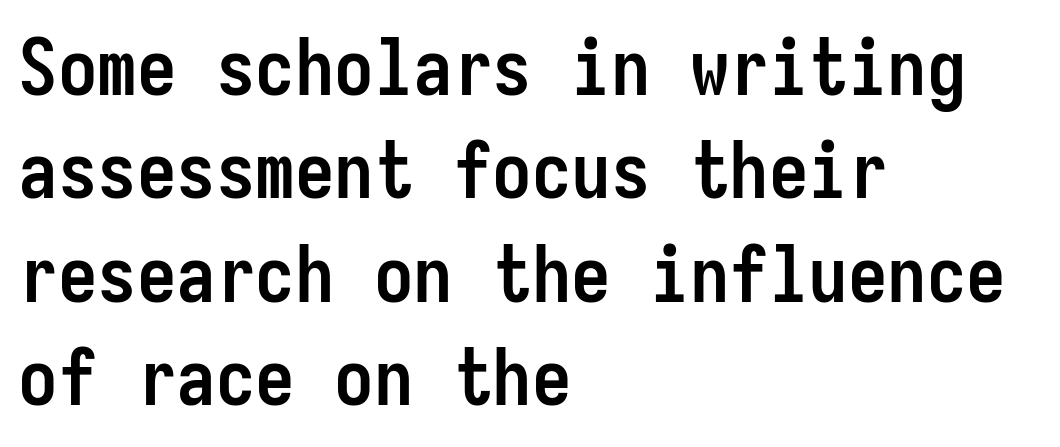
The image shows 79 px semibold, condensed sans-serif type, upright, monospaced; set left-aligned, normal line spacing (1.31x), normal letter spacing, not underlined; low stroke contrast and a medium x-height.
